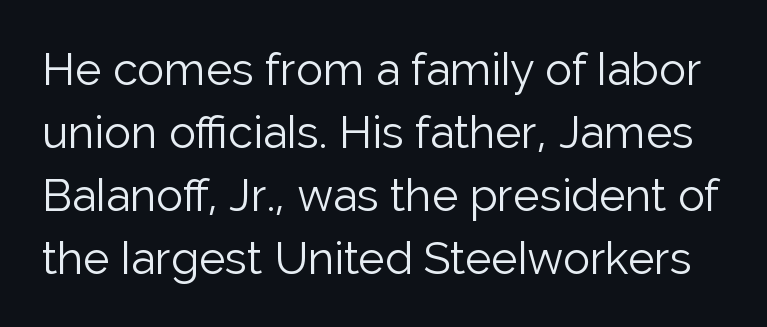
The image shows 45 px light sans-serif type, upright; set normal line spacing (1.4x), normal letter spacing, not underlined; low stroke contrast and a medium x-height.
